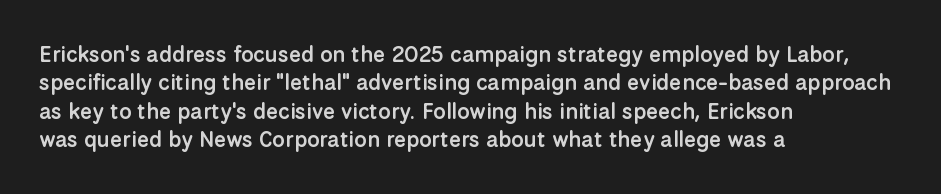
The image shows 22 px text type, upright; set left-aligned, normal line spacing (1.29x), normal letter spacing, not underlined.
